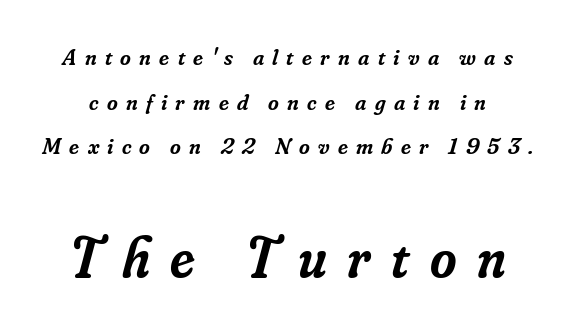
The letters carry serifs — small finishing strokes at the ends of their stems. Letter spacing: wide. Underline: absent. The passage shown is typed in a proportional face where columns would drift.
